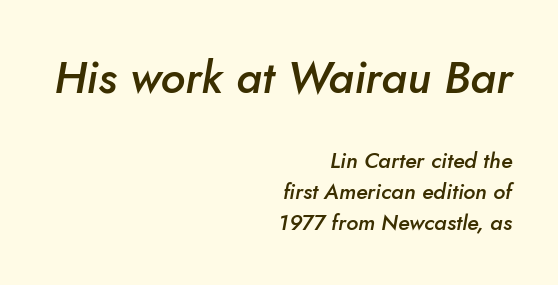
{"italic": "yes", "lean": "right", "slant_degrees": 10, "bold": "semi", "weight": "semibold", "width": "normal", "stroke_contrast": "low", "x_height": "small", "monospaced": "no", "underline": "no", "align": "right", "line_spacing": "normal", "line_spacing_ratio": 1.41, "letter_spacing": "normal", "letter_spacing_em": 0.0, "larger_block": "first", "size_ratio": 2.05, "glyph_px": 45}
